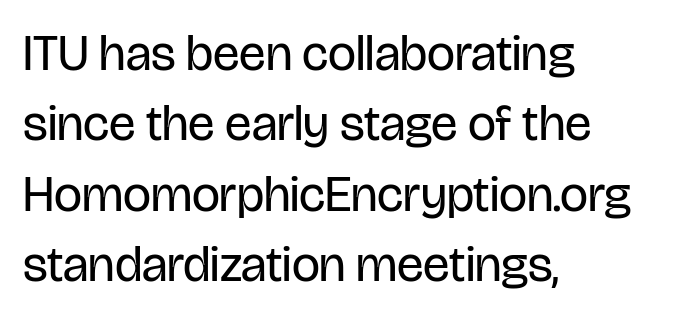
Q: Is the text bold? A: No.
Q: Is the text italic (slanted)? A: No, it is upright.
Q: Is the typeface a serif or a sans-serif typeface? A: Sans-serif.
Q: Is the text underlined? A: No.
Q: How is the paragraph aligned? A: Left-aligned.
Q: Is the spacing between letters normal or unusually wide? A: Normal.
Q: Is the spacing between lines tight, normal or loose? A: Normal.
Q: Width (condensed, normal, or wide)? A: Condensed.
Q: Stroke contrast? A: Low.
Q: x-height? A: Large.
Q: Monospaced? A: No.
